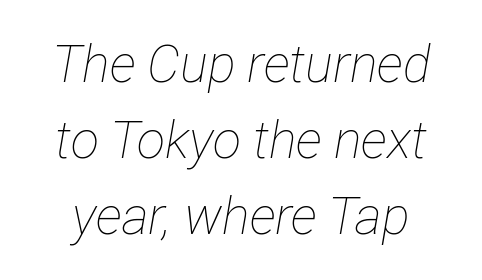
{"italic": "yes", "lean": "right", "slant_degrees": 12, "bold": "no", "weight": "thin", "width": "condensed", "stroke_contrast": "low", "x_height": "medium", "monospaced": "no", "underline": "no", "line_spacing": "normal", "line_spacing_ratio": 1.46, "letter_spacing": "normal", "letter_spacing_em": 0.0, "glyph_px": 52}
